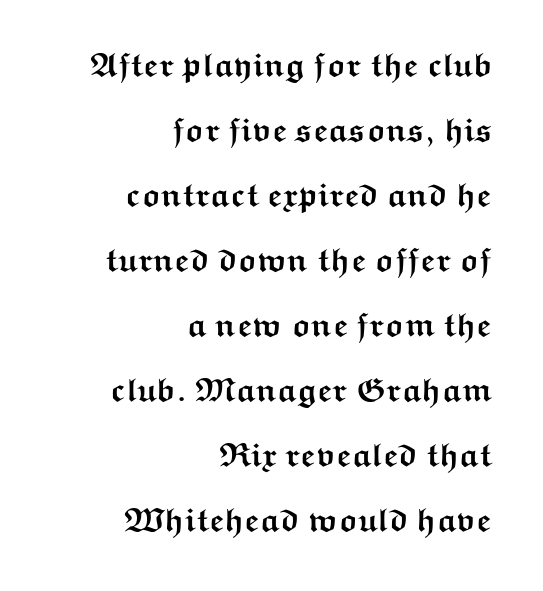
A full-strength bold gives these letters their thick strokes. Does the lettering tilt? It doesn't — this is upright. Here the designer chose a conventional face with non-uniform glyph widths. Line ends are locked; line starts wander.
